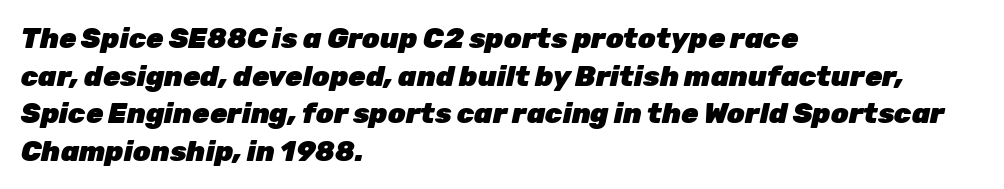
{"italic": "yes", "lean": "right", "slant_degrees": 12, "bold": "yes", "weight": "heavy", "width": "normal", "stroke_contrast": "low", "x_height": "medium", "monospaced": "no", "underline": "no", "align": "left", "line_spacing": "normal", "line_spacing_ratio": 1.34, "letter_spacing": "normal", "letter_spacing_em": 0.0, "glyph_px": 28}
